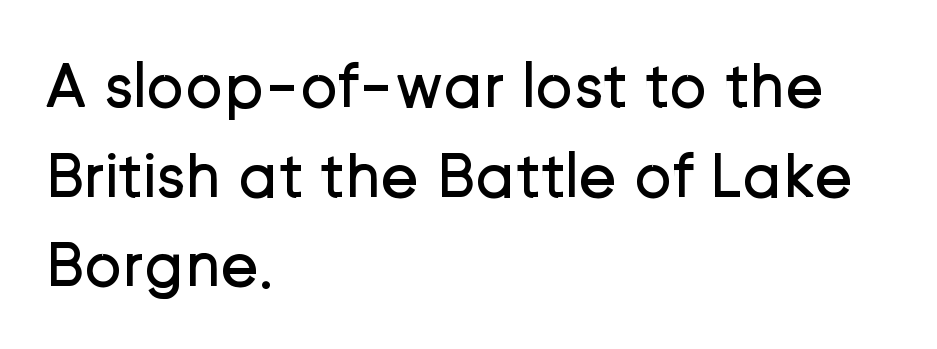
The image shows 64 px regular-weight sans-serif type, upright; set left-aligned, normal line spacing (1.4x), normal letter spacing, not underlined; low stroke contrast and a medium x-height.
